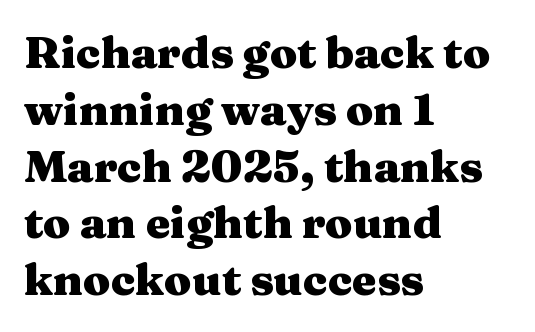
{"serif": "yes", "italic": "no", "bold": "yes", "weight": "heavy", "width": "wide", "stroke_contrast": "medium", "x_height": "medium", "monospaced": "no", "underline": "no", "align": "left", "line_spacing": "normal", "line_spacing_ratio": 1.29, "letter_spacing": "normal", "letter_spacing_em": 0.0, "glyph_px": 44}
